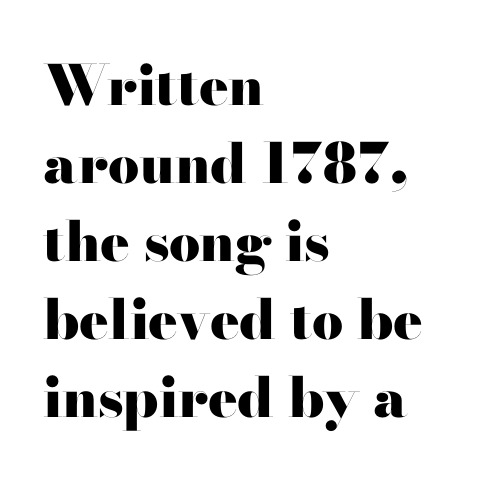
Q: Is the text bold? A: Yes.
Q: Is the text italic (slanted)? A: No, it is upright.
Q: Is the typeface a serif or a sans-serif typeface? A: Serif.
Q: Is the text underlined? A: No.
Q: How is the paragraph aligned? A: Left-aligned.
Q: Is the spacing between letters normal or unusually wide? A: Normal.
Q: Is the spacing between lines tight, normal or loose? A: Normal.
Q: Width (condensed, normal, or wide)? A: Wide.
Q: Stroke contrast? A: High.
Q: x-height? A: Small.
Q: Monospaced? A: No.
